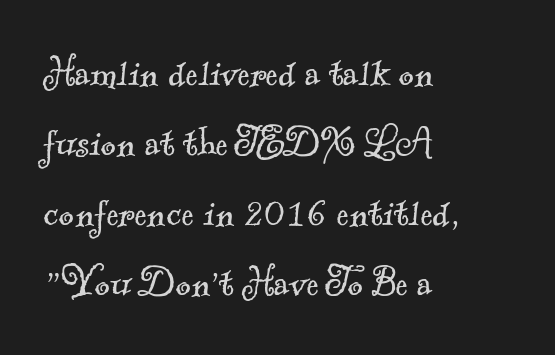
Vertical stems look standard width or narrower in stroke. Between one letter and the next there's only the usual sliver of space. These lines sit exactly where default settings would place them. The lines in this sample share a left origin and differ only in where they stop. Serif or sans? Serif — the stroke terminals have little feet.
